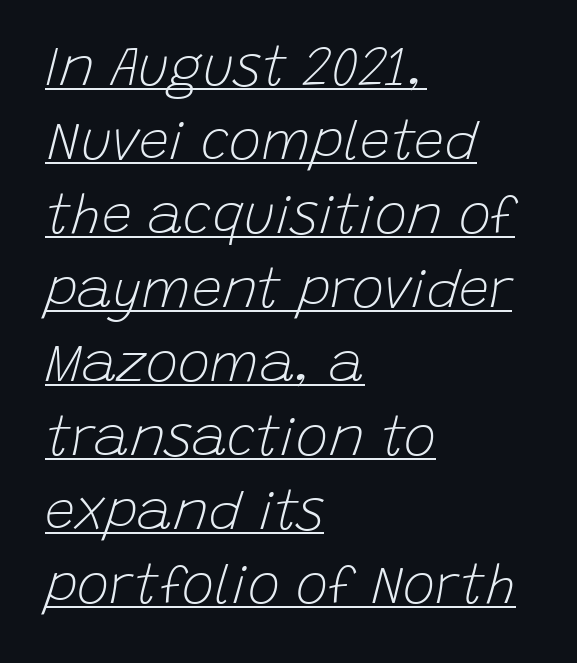
Q: Is the text bold? A: No.
Q: Is the text italic (slanted)? A: Yes, it leans right by about 15 degrees.
Q: Is the text underlined? A: Yes.
Q: How is the paragraph aligned? A: Left-aligned.
Q: Is the spacing between letters normal or unusually wide? A: Normal.
Q: Is the spacing between lines tight, normal or loose? A: Normal.
Q: Width (condensed, normal, or wide)? A: Normal.
Q: Stroke contrast? A: Low.
Q: x-height? A: Large.
Q: Monospaced? A: No.
